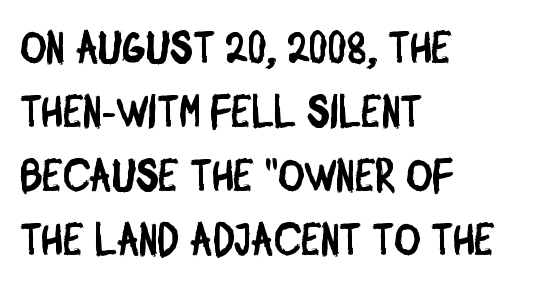
The image shows 45 px condensed sans-serif type; set left-aligned, normal line spacing (1.42x), normal letter spacing, not underlined; low stroke contrast and a large x-height.
